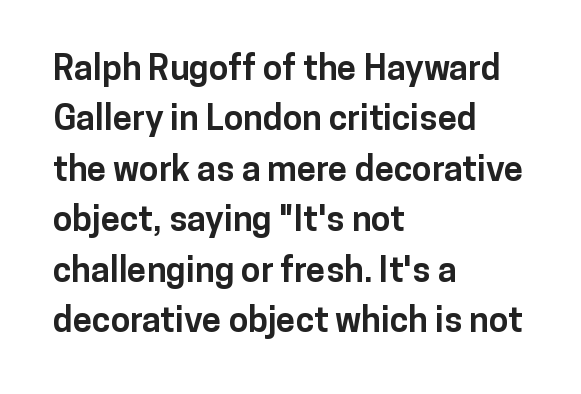
{"serif": "no", "italic": "no", "bold": "yes", "weight": "bold", "width": "normal", "stroke_contrast": "low", "x_height": "medium", "monospaced": "no", "underline": "no", "align": "left", "line_spacing": "normal", "line_spacing_ratio": 1.44, "letter_spacing": "normal", "letter_spacing_em": 0.0, "glyph_px": 35}
